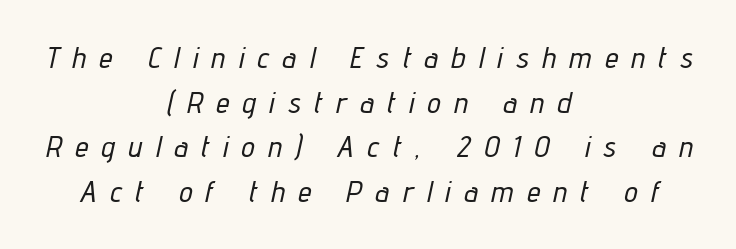
The image shows 30 px condensed type, italic (leaning right); set centered, normal line spacing (1.49x), unusually wide letter spacing (+0.46 em), not underlined; low stroke contrast and a medium x-height.
